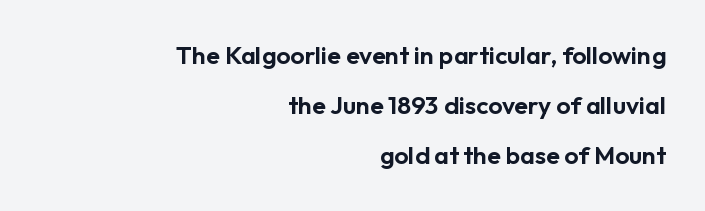
Q: Is the text italic (slanted)? A: No, it is upright.
Q: Is the text underlined? A: No.
Q: How is the paragraph aligned? A: Right-aligned.
Q: Is the spacing between letters normal or unusually wide? A: Normal.
Q: Is the spacing between lines tight, normal or loose? A: Loose.
